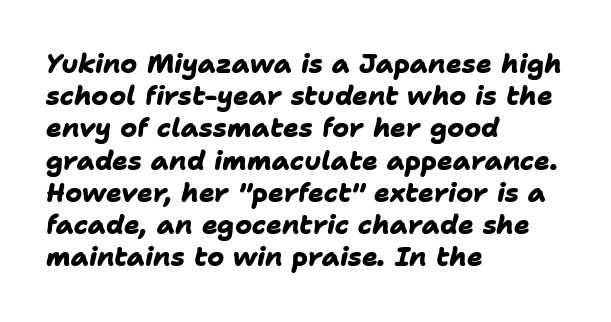
{"bold": "yes", "underline": "no", "align": "left", "line_spacing_ratio": 1.24, "letter_spacing": "normal", "letter_spacing_em": 0.0, "glyph_px": 26}
